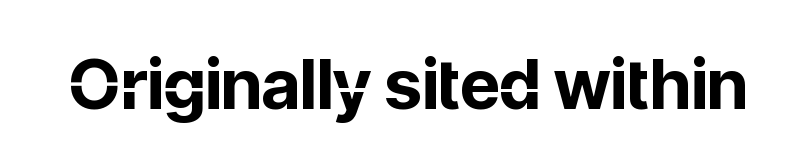
The type sits square on the baseline with zero lean. The sample has been set heavy, in full bold. These lines are rendered in a variable-pitch font. Font category for this specimen: sans-serif. Clear beneath every line of the passage. The letterforms sit shoulder to shoulder at normal distance.
